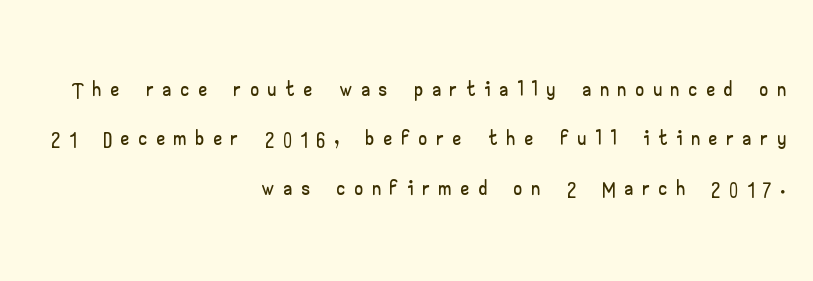
{"serif": "no", "italic": "no", "width": "wide", "stroke_contrast": "low", "x_height": "small", "monospaced": "no", "underline": "no", "align": "right", "line_spacing": "normal", "line_spacing_ratio": 1.59, "letter_spacing": "wide", "letter_spacing_em": 0.33, "glyph_px": 31}
